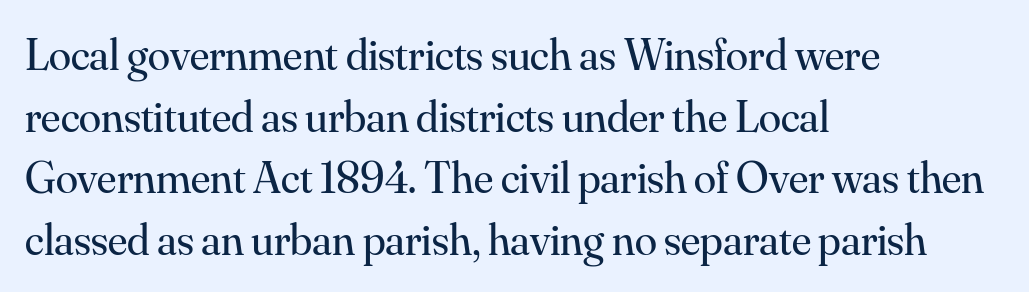
A typesetter would call this leading conventional body-copy spacing. Quick note: underline off. Italic? Not at all — the glyphs are vertical. A serif font was chosen for this passage.
